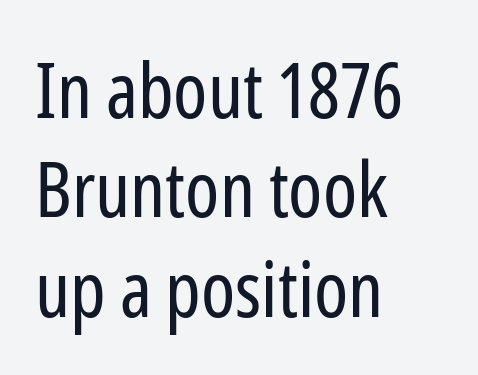
Observe the ordinary spacing: letters are neighbours, not strangers. The paragraph has a hard left edge and a soft right edge. The passage shown is typeset with a sans-serif family. These lines were composed using upright roman letters. The weight would be labelled regular, book, light, or lighter still. Descenders hang freely into open space.
